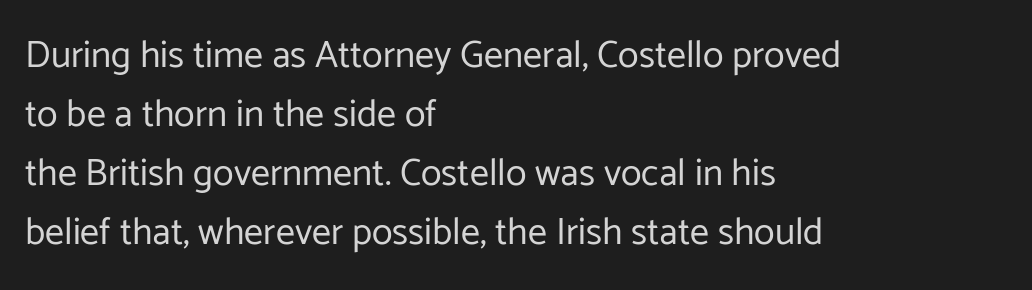
{"serif": "no", "italic": "no", "bold": "no", "weight": "regular", "width": "normal", "stroke_contrast": "low", "x_height": "medium", "monospaced": "no", "underline": "no", "align": "left", "line_spacing": "normal", "line_spacing_ratio": 1.55, "letter_spacing": "normal", "letter_spacing_em": 0.0, "glyph_px": 38}
